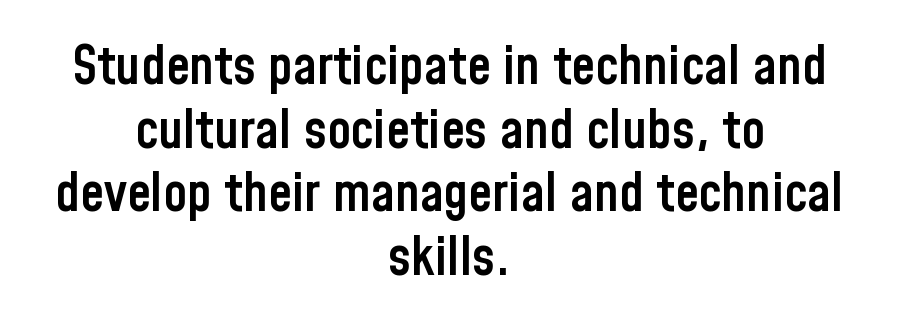
Nothing unusual about the tracking: characters are spaced as the font intends. The typesetter chose a symmetrical, centered arrangement here. Look at the stroke-to-counter ratio: somewhat heavy, a semibold. Quick note: not italic, upright.
